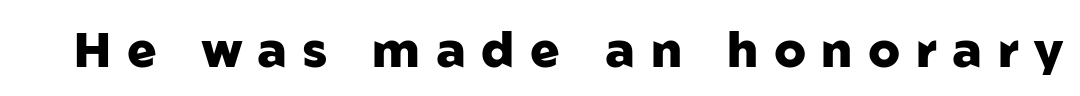
I'd describe the lettering as bold — thick and assertive. The rendering uses natural spacing where letterforms have individual widths. Check where the strokes stop: nothing finishes them off — pure sans. When letters stand straight like this, we call the style roman or upright. No word sits above an underline.
